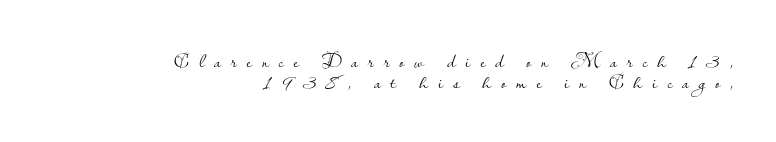
The image shows 21 px text type; set right-aligned, tight line spacing (0.98x), unusually wide letter spacing (+0.47 em), not underlined.
